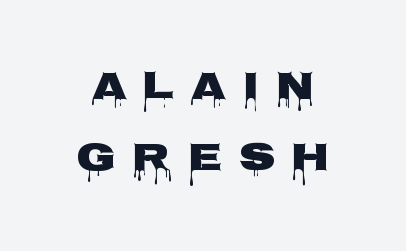
Ascenders rise straight up at ninety degrees. Varying glyph widths throughout — classic text-font behaviour. Someone cranked the tracking dial way up on this one. Letters rest on an invisible, unmarked baseline. No feet cap the strokes, marking this as sans-serif type.
